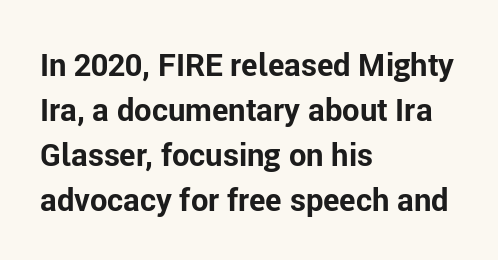
The image shows 31 px bold sans-serif type, upright; set left-aligned, normal line spacing (1.45x), normal letter spacing, not underlined; low stroke contrast and a medium x-height.
